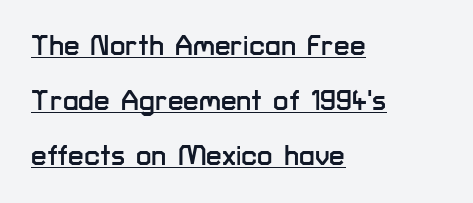
{"serif": "no", "italic": "no", "width": "normal", "stroke_contrast": "low", "x_height": "medium", "monospaced": "no", "underline": "yes", "align": "left", "line_spacing": "loose", "line_spacing_ratio": 1.96, "letter_spacing": "normal", "letter_spacing_em": 0.0, "glyph_px": 28}
